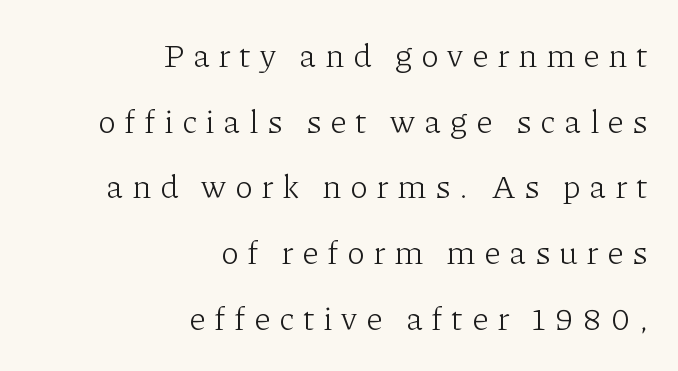
{"serif": "yes", "italic": "no", "bold": "no", "weight": "light", "width": "normal", "stroke_contrast": "low", "x_height": "medium", "monospaced": "no", "underline": "no", "align": "right", "line_spacing": "loose", "line_spacing_ratio": 1.99, "letter_spacing": "wide", "letter_spacing_em": 0.26, "glyph_px": 33}
